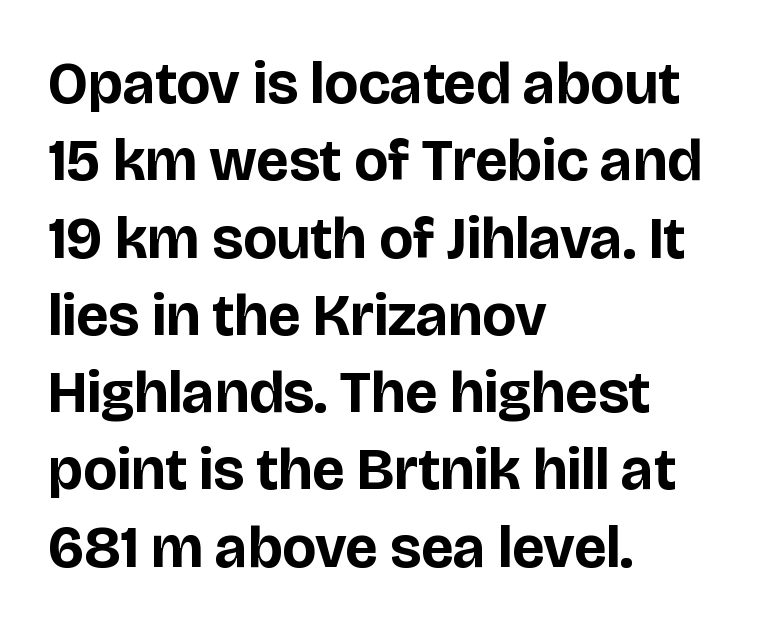
{"serif": "no", "italic": "no", "bold": "yes", "weight": "bold", "width": "normal", "stroke_contrast": "low", "x_height": "large", "monospaced": "no", "underline": "no", "align": "left", "line_spacing": "normal", "line_spacing_ratio": 1.31, "letter_spacing": "normal", "letter_spacing_em": 0.0, "glyph_px": 59}
